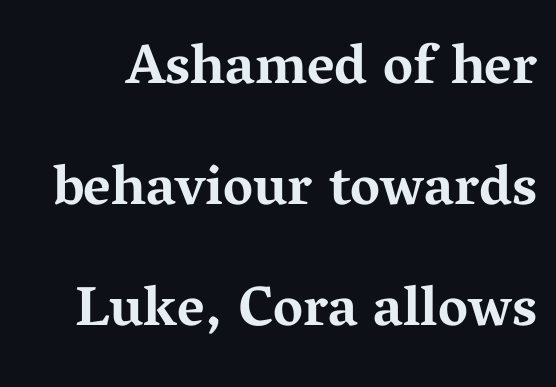
Airy leading. These lines are rendered in a variable-pitch font. Unlike italic type, these characters show no tilt at all. The rendering keeps characters at their native spacing.
